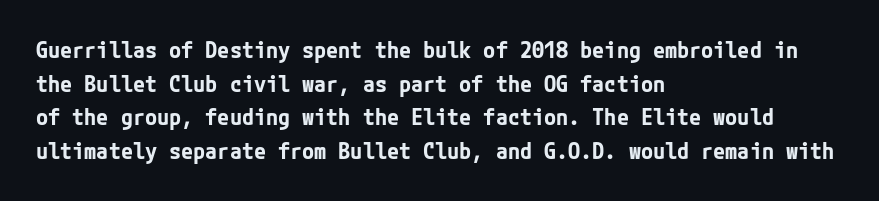
This sample is left-justified, so line endings fall wherever the words run out. Ascenders rise straight up at ninety degrees. Notice how descenders clear the ascenders below comfortably — that's standard leading. Is the type bold? Yes — the strokes are clearly thick and heavy.
